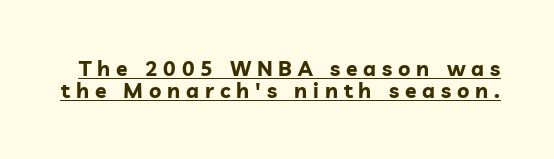
Q: Is the text bold? A: Yes.
Q: Is the text italic (slanted)? A: No, it is upright.
Q: Is the text underlined? A: Yes.
Q: Is the spacing between letters normal or unusually wide? A: Unusually wide.
Q: Is the spacing between lines tight, normal or loose? A: Tight.
